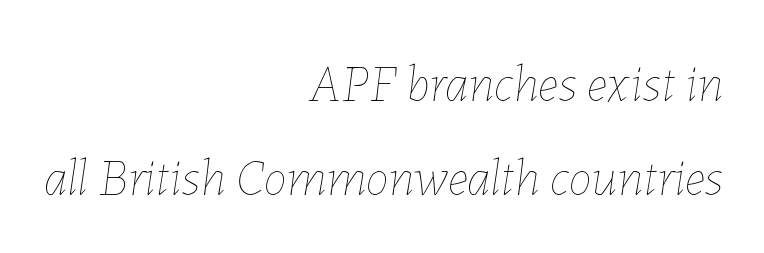
{"italic": "yes", "lean": "right", "slant_degrees": 7, "bold": "no", "weight": "thin", "width": "normal", "stroke_contrast": "low", "x_height": "medium", "monospaced": "no", "underline": "no", "align": "right", "line_spacing_ratio": 1.81, "letter_spacing": "normal", "letter_spacing_em": 0.0, "glyph_px": 52}
